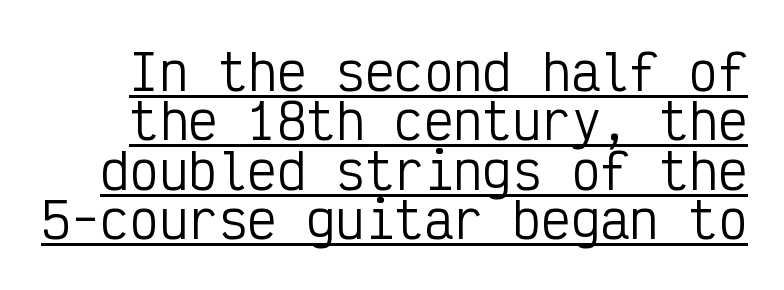
Underlined type. What's the leading like? Squeezed, with rows nearly overlapping. Type style note: lacks serifs. Looks like terminal output: every glyph gets an equal slot.
